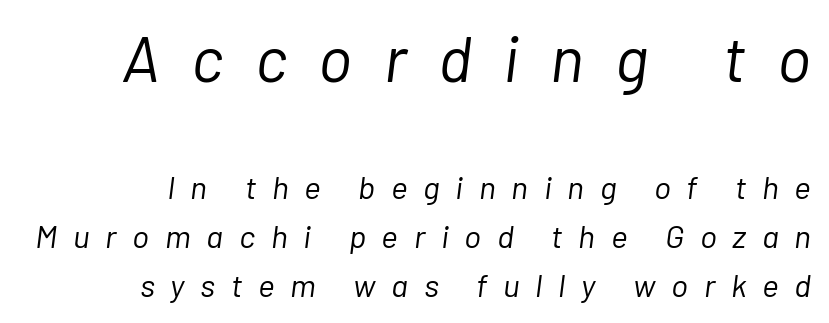
Vertically, the passage feels balanced, rows spaced as you'd expect. Type size steps down from the first block to the second. Each word looks stretched out because of the extra space between its letters. One-word summary of the alignment: right. Plain, unruled lines of type. It's the slanting kind of type.
